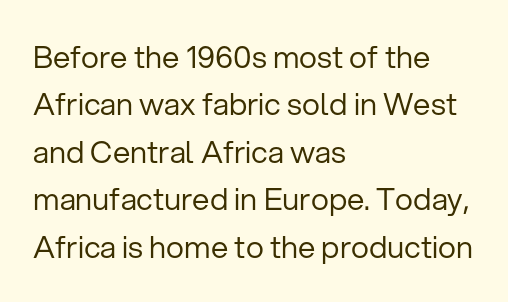
Regarding serifs, this sample does without them. Think standard paragraph weight, or any step lighter than that. The face used here is proportionally spaced, like ordinary book or web type. The letters stand upright; this is a roman face. Nobody drew a line under any word here. The passage is arranged the way most books set body copy — flush left.
